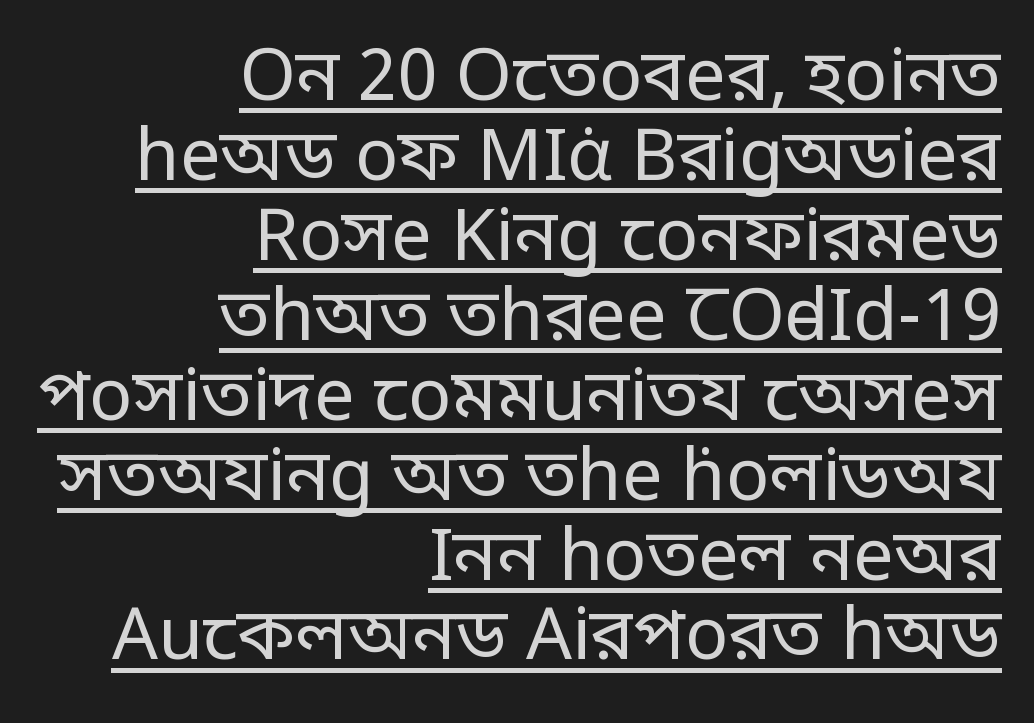
The image shows 72 px regular-weight, condensed sans-serif type, upright; set right-aligned, tight line spacing (1.11x), normal letter spacing, underlined; low stroke contrast.
